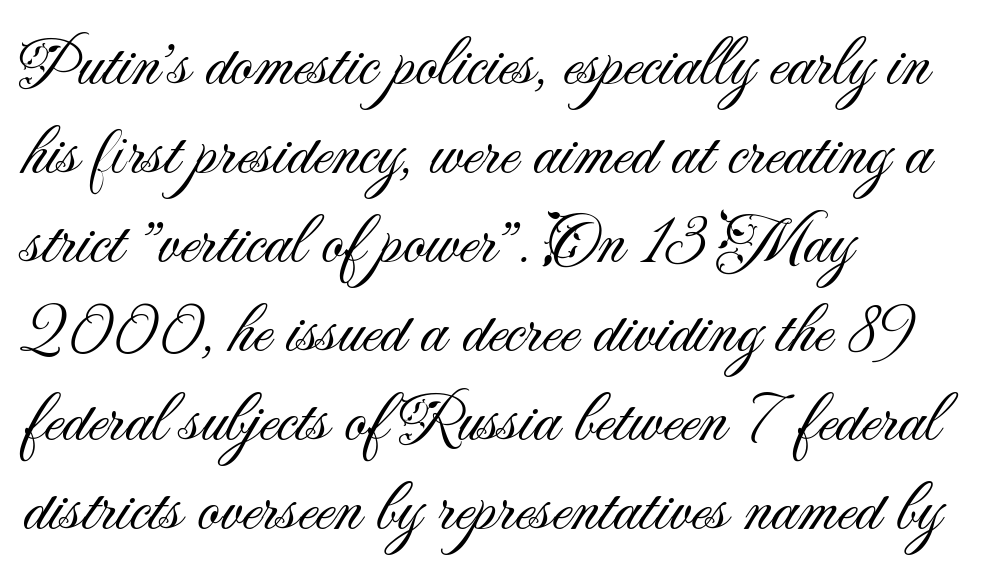
Q: Is the text bold? A: No.
Q: Is the text italic (slanted)? A: Yes.
Q: Is the typeface a serif or a sans-serif typeface? A: Sans-serif.
Q: Is the text underlined? A: No.
Q: How is the paragraph aligned? A: Left-aligned.
Q: Is the spacing between letters normal or unusually wide? A: Normal.
Q: Is the spacing between lines tight, normal or loose? A: Normal.
Q: Width (condensed, normal, or wide)? A: Normal.
Q: Stroke contrast? A: Medium.
Q: x-height? A: Small.
Q: Monospaced? A: No.
